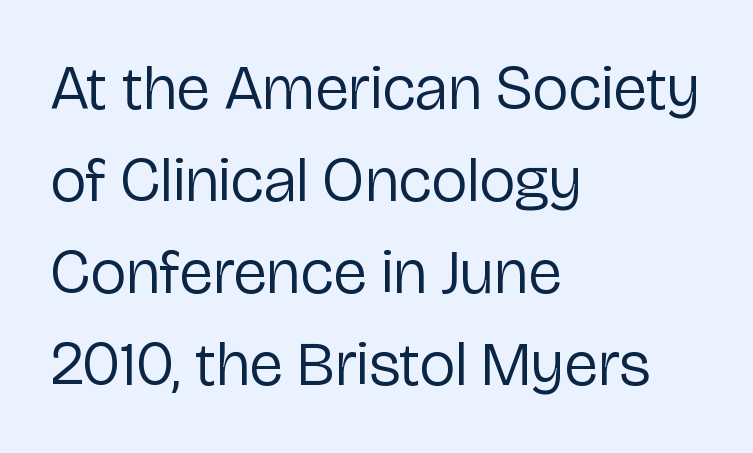
Q: Is the text bold? A: No.
Q: Is the text italic (slanted)? A: No, it is upright.
Q: Is the typeface a serif or a sans-serif typeface? A: Sans-serif.
Q: Is the text underlined? A: No.
Q: How is the paragraph aligned? A: Left-aligned.
Q: Is the spacing between letters normal or unusually wide? A: Normal.
Q: Is the spacing between lines tight, normal or loose? A: Normal.
Q: Width (condensed, normal, or wide)? A: Normal.
Q: Stroke contrast? A: Low.
Q: x-height? A: Medium.
Q: Monospaced? A: No.
